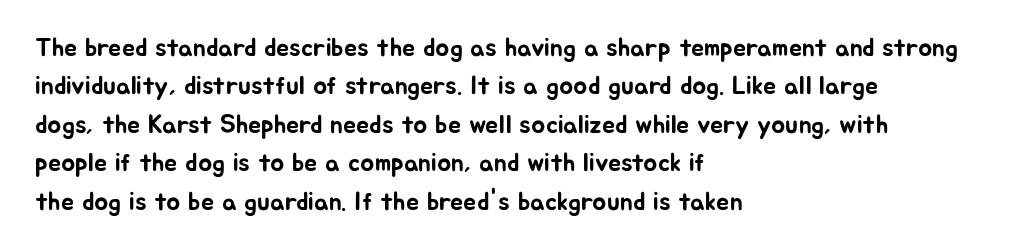
{"italic": "no", "underline": "no", "align": "left", "line_spacing": "normal", "line_spacing_ratio": 1.48, "letter_spacing": "normal", "letter_spacing_em": 0.0, "glyph_px": 26}
